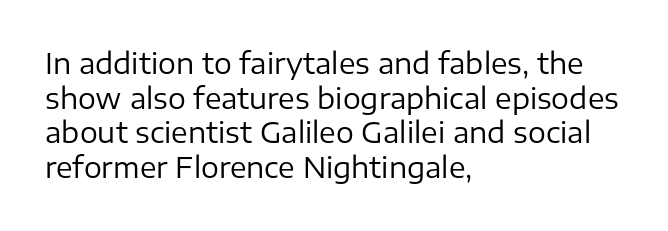
{"serif": "no", "italic": "no", "bold": "no", "weight": "regular", "width": "normal", "stroke_contrast": "low", "x_height": "medium", "monospaced": "no", "underline": "no", "align": "left", "line_spacing_ratio": 1.24, "letter_spacing": "normal", "letter_spacing_em": 0.0, "glyph_px": 28}
